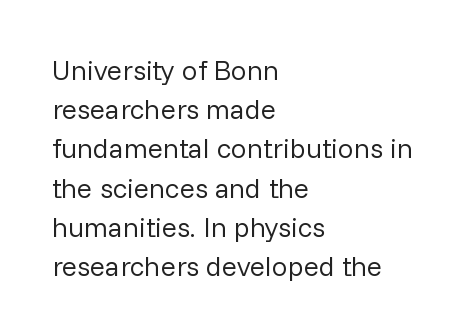
{"serif": "no", "italic": "no", "bold": "no", "weight": "regular", "width": "normal", "stroke_contrast": "low", "x_height": "medium", "monospaced": "no", "underline": "no", "align": "left", "line_spacing": "normal", "line_spacing_ratio": 1.4, "letter_spacing": "normal", "letter_spacing_em": 0.0, "glyph_px": 28}
